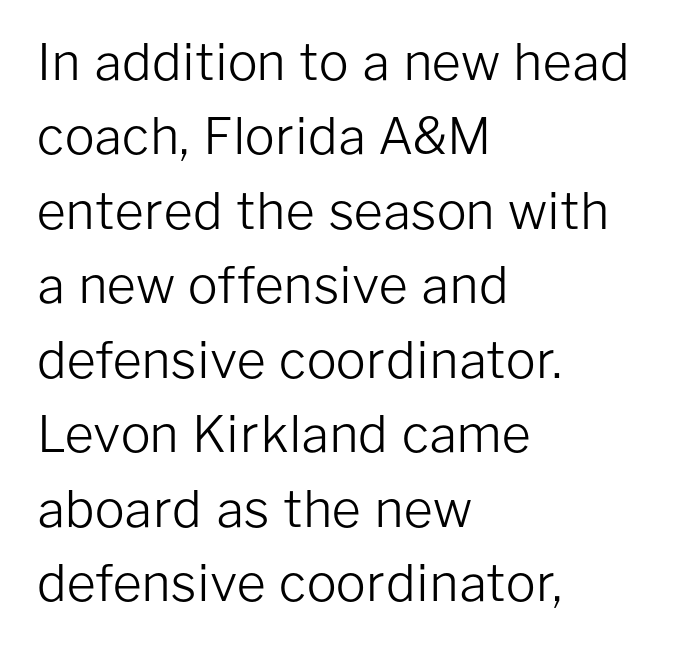
{"serif": "no", "italic": "no", "bold": "no", "weight": "light", "width": "normal", "stroke_contrast": "low", "x_height": "medium", "monospaced": "no", "underline": "no", "align": "left", "line_spacing": "normal", "line_spacing_ratio": 1.49, "letter_spacing": "normal", "letter_spacing_em": 0.0, "glyph_px": 50}
